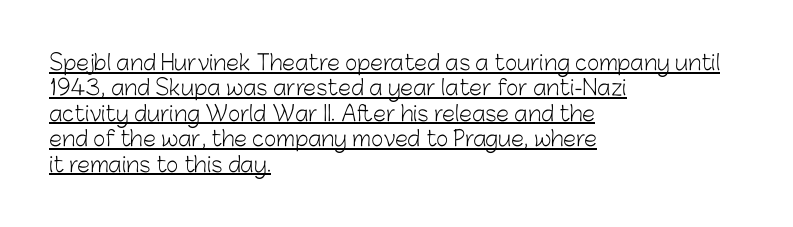
The image shows 21 px text type, upright; set left-aligned, line spacing 1.21x, normal letter spacing, underlined.
